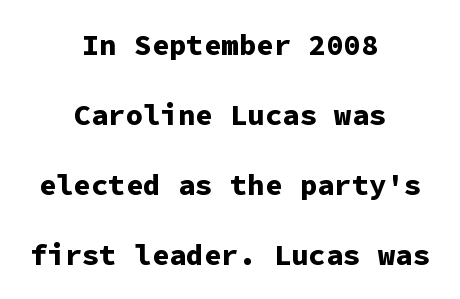
{"serif": "no", "italic": "no", "bold": "yes", "weight": "bold", "width": "normal", "stroke_contrast": "low", "x_height": "medium", "monospaced": "yes", "underline": "no", "align": "center", "line_spacing": "loose", "line_spacing_ratio": 2.41, "letter_spacing": "normal", "letter_spacing_em": 0.0, "glyph_px": 29}
